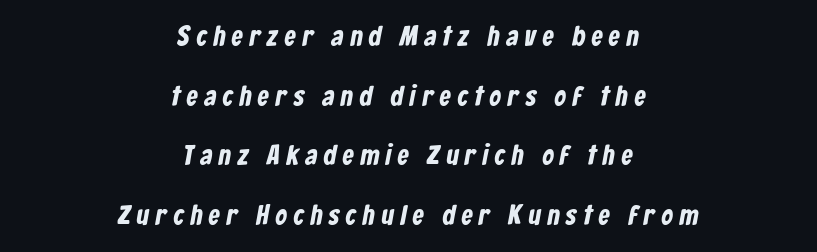
{"serif": "no", "width": "condensed", "stroke_contrast": "low", "x_height": "medium", "monospaced": "no", "underline": "no", "align": "center", "line_spacing": "loose", "line_spacing_ratio": 2.13, "letter_spacing": "wide", "letter_spacing_em": 0.24, "glyph_px": 28}
